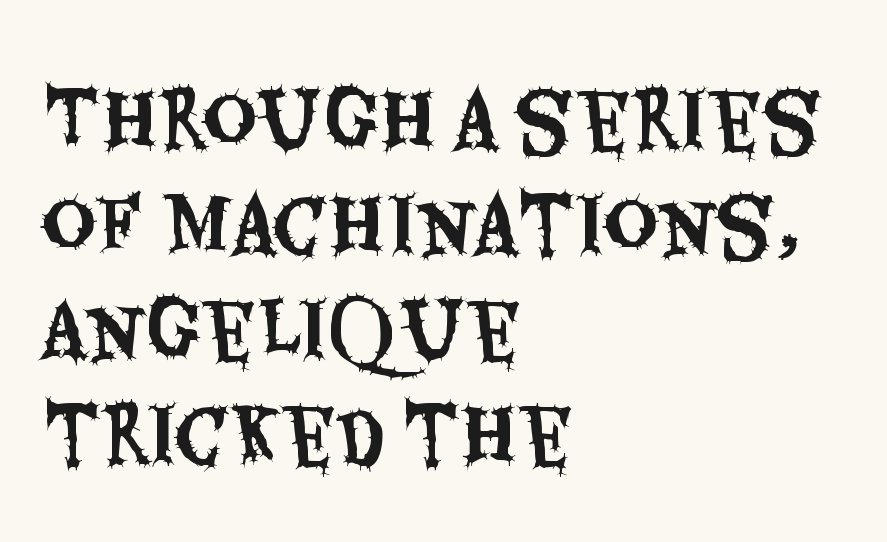
The image shows 75 px condensed sans-serif type, upright; set left-aligned, normal line spacing (1.4x), normal letter spacing, not underlined; medium stroke contrast and a large x-height.
